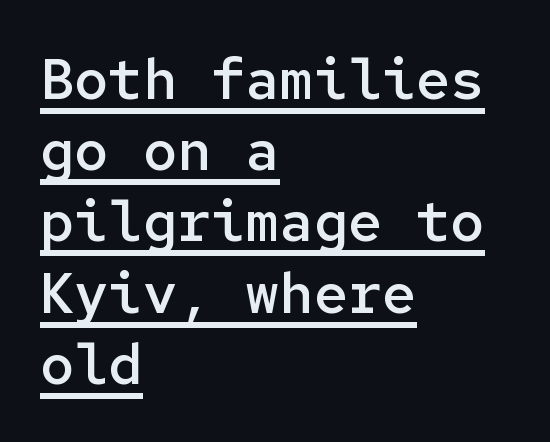
A continuous stroke trails under the words, as in a hyperlink. As a designer I'd log this as weight 600, semibold. Do the letters lean? They stand straight. The compositor pushed each line to the left boundary.
